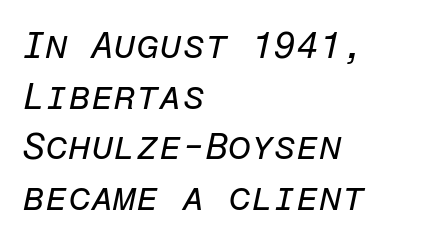
The rendering uses typewriter-style spacing with identical character cells. Weight: in the light-to-regular range. Honestly, the row spacing looks completely unremarkable. Does extra space separate the letters? No, they use regular spacing.
